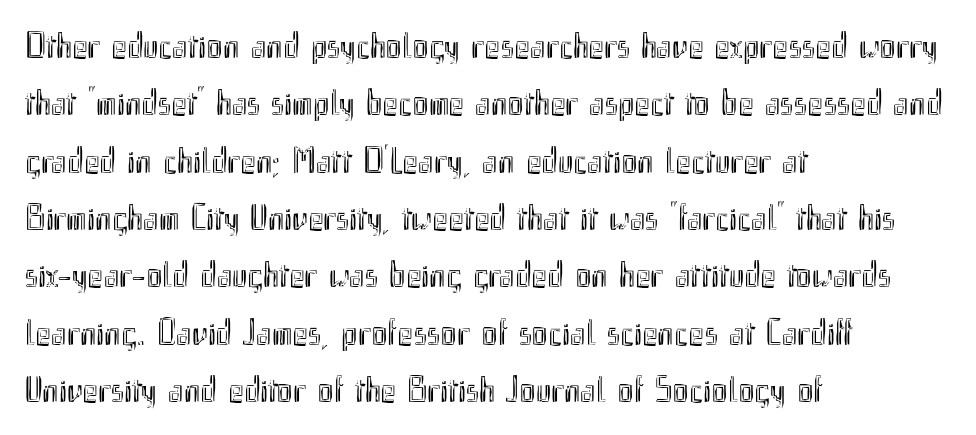
There is no visible air inserted between adjacent glyphs. Do the letters lean? They stand straight. Type without underlining. Students, observe: this is what conventionally led text looks like. Alignment: flush left.
